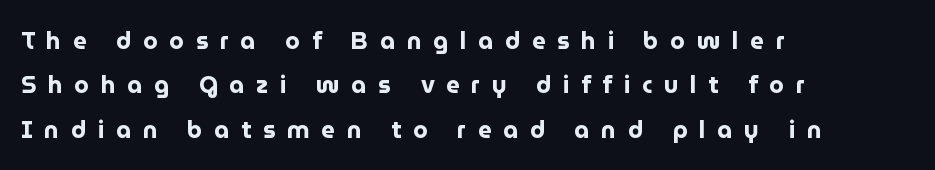
The image shows 24 px bold type, upright; set left-aligned, line spacing 1.85x, unusually wide letter spacing (+0.48 em), not underlined.
